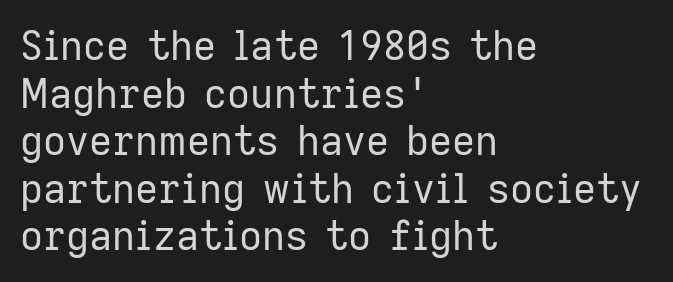
The image shows 40 px regular-weight sans-serif type, upright; set left-aligned, line spacing 1.19x, normal letter spacing, not underlined; low stroke contrast and a medium x-height.
